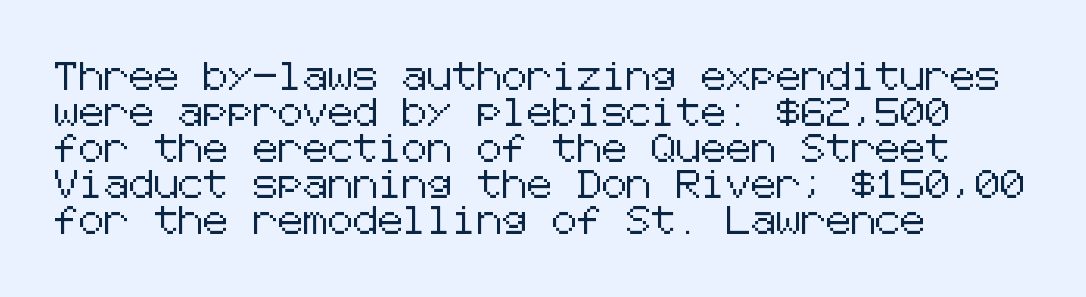
{"serif": "no", "italic": "no", "width": "normal", "stroke_contrast": "low", "x_height": "medium", "underline": "no", "align": "left", "line_spacing": "normal", "line_spacing_ratio": 1.29, "letter_spacing": "normal", "letter_spacing_em": 0.0, "glyph_px": 28}
